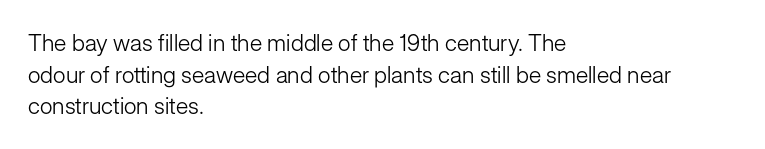
Q: Is the text bold? A: No.
Q: Is the text italic (slanted)? A: No, it is upright.
Q: Is the text underlined? A: No.
Q: How is the paragraph aligned? A: Left-aligned.
Q: Is the spacing between letters normal or unusually wide? A: Normal.
Q: Is the spacing between lines tight, normal or loose? A: Normal.
